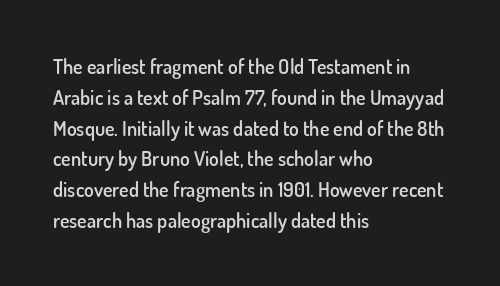
Strokes here are thickened, but only to semibold level. Successive baselines arrive at the customary interval. The axis of the letterforms is exactly vertical. Anything drawn beneath the words? Only blank space. Which margin do the lines hug? The left one — the right edge is uneven. This rendering leaves character spacing at its baseline value.
